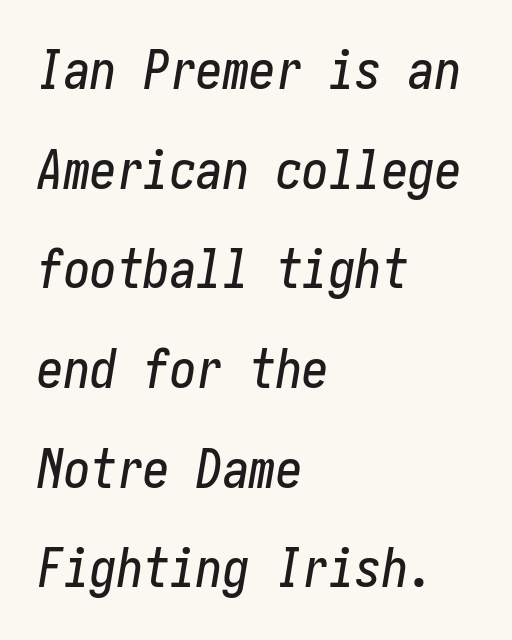
{"italic": "yes", "lean": "right", "slant_degrees": 10, "width": "condensed", "stroke_contrast": "low", "x_height": "medium", "underline": "no", "align": "left", "line_spacing_ratio": 1.88, "letter_spacing": "normal", "letter_spacing_em": 0.0, "glyph_px": 53}
